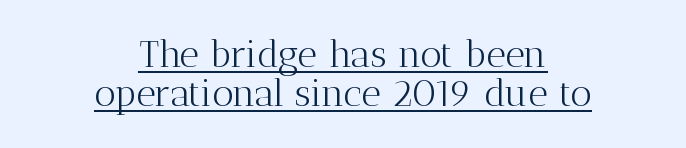
This sample uses a serif face. Like a heading marked for emphasis, these lines bear an underscore. Italic? Not at all — the glyphs are vertical. Leading: reduced. The letters advance in unequal steps, a hallmark of proportional type.
